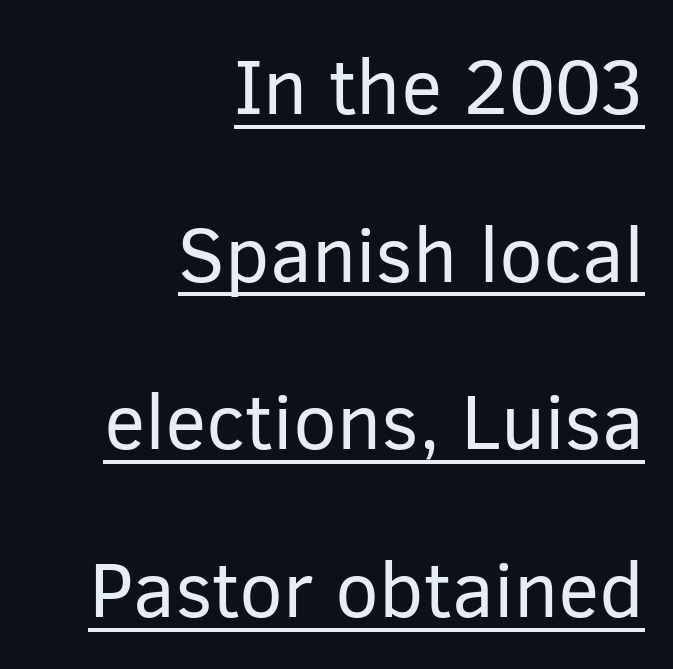
The image shows 78 px regular-weight sans-serif type, upright; set right-aligned, loose line spacing (2.15x), normal letter spacing, underlined; low stroke contrast and a medium x-height.
